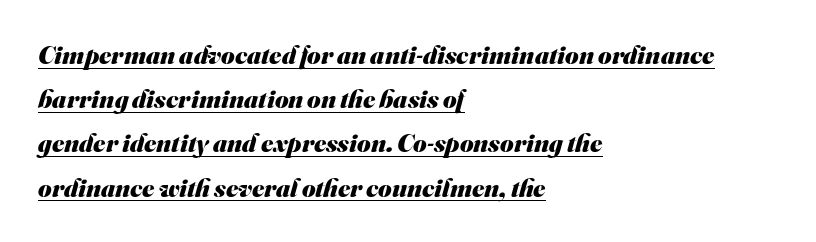
The image shows 26 px bold type; set left-aligned, normal line spacing (1.7x), normal letter spacing, underlined.
